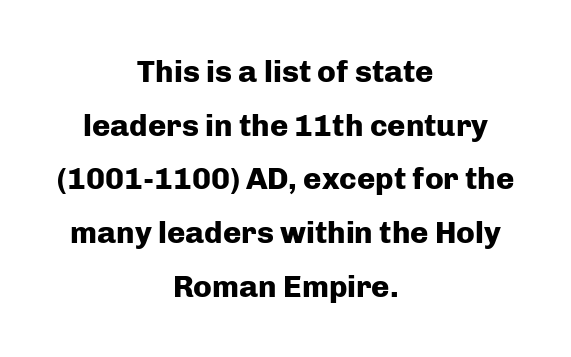
{"serif": "no", "italic": "no", "bold": "yes", "weight": "heavy", "width": "normal", "stroke_contrast": "low", "x_height": "medium", "monospaced": "no", "underline": "no", "align": "center", "line_spacing_ratio": 1.73, "letter_spacing": "normal", "letter_spacing_em": 0.0, "glyph_px": 31}
